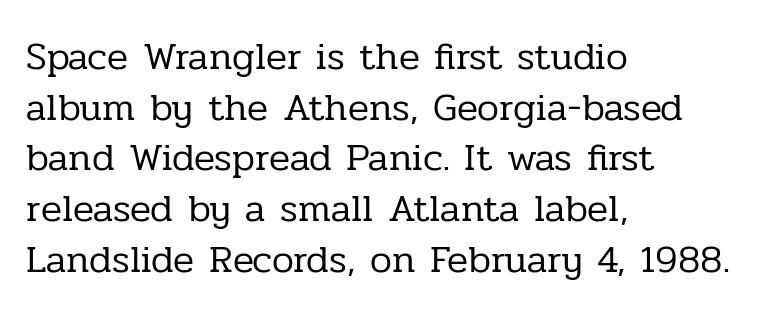
The image shows 39 px regular-weight serif type, upright; set left-aligned, normal line spacing (1.3x), normal letter spacing, not underlined; low stroke contrast and a medium x-height.
